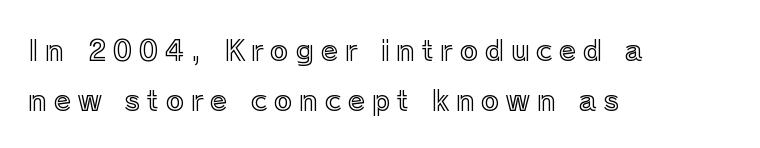
The image shows 28 px text type, upright; set left-aligned, line spacing 1.78x, unusually wide letter spacing (+0.24 em), not underlined; a medium x-height.
